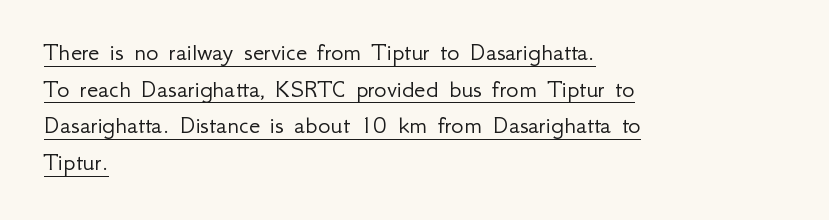
The image shows 26 px text type, upright; set left-aligned, normal line spacing (1.41x), normal letter spacing, underlined.
